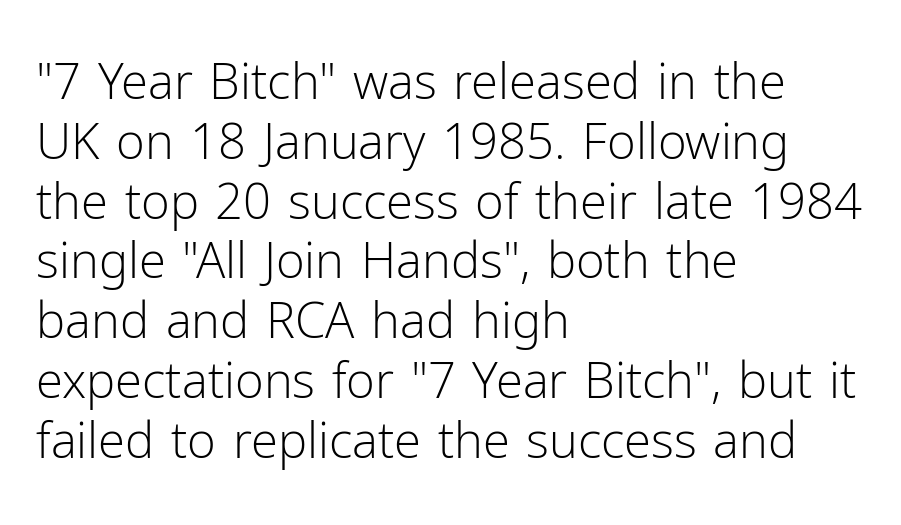
{"serif": "no", "italic": "no", "bold": "no", "weight": "light", "width": "normal", "stroke_contrast": "low", "x_height": "medium", "monospaced": "no", "underline": "no", "align": "left", "line_spacing_ratio": 1.22, "letter_spacing": "normal", "letter_spacing_em": 0.0, "glyph_px": 49}
